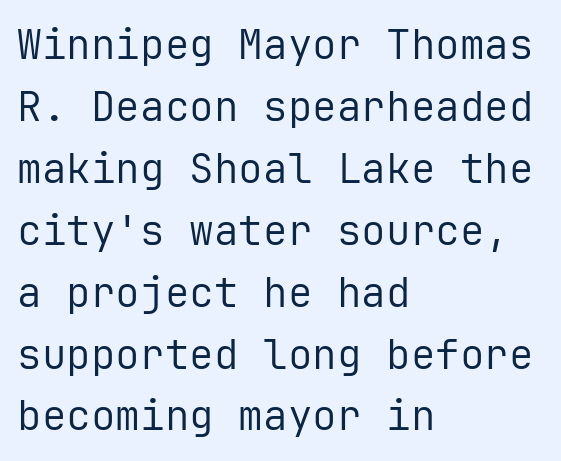
The image shows 41 px regular-weight sans-serif type, upright, monospaced; set left-aligned, normal line spacing (1.51x), normal letter spacing, not underlined; low stroke contrast and a medium x-height.
